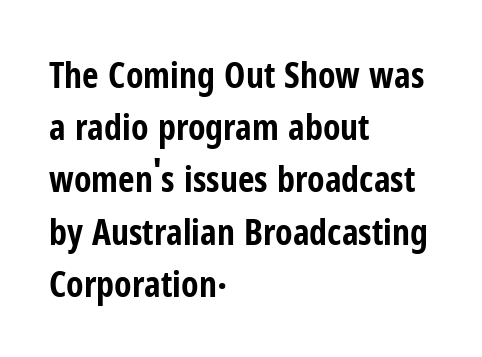
Q: Is the text bold? A: Yes.
Q: Is the text italic (slanted)? A: No, it is upright.
Q: Is the typeface a serif or a sans-serif typeface? A: Sans-serif.
Q: Is the text underlined? A: No.
Q: How is the paragraph aligned? A: Left-aligned.
Q: Is the spacing between letters normal or unusually wide? A: Normal.
Q: Is the spacing between lines tight, normal or loose? A: Normal.
Q: Width (condensed, normal, or wide)? A: Condensed.
Q: Stroke contrast? A: Low.
Q: x-height? A: Medium.
Q: Monospaced? A: No.
